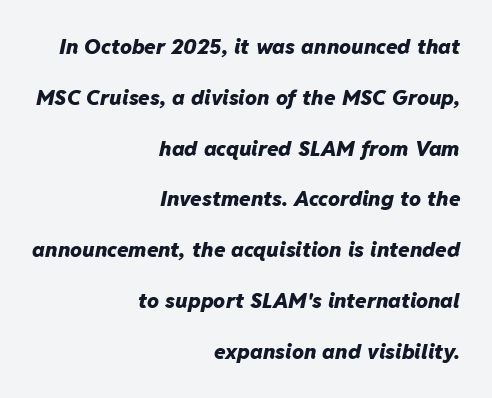
Q: Is the text bold? A: Yes.
Q: Is the text italic (slanted)? A: Yes, it leans right by about 11 degrees.
Q: Is the text underlined? A: No.
Q: How is the paragraph aligned? A: Right-aligned.
Q: Is the spacing between letters normal or unusually wide? A: Normal.
Q: Is the spacing between lines tight, normal or loose? A: Loose.
